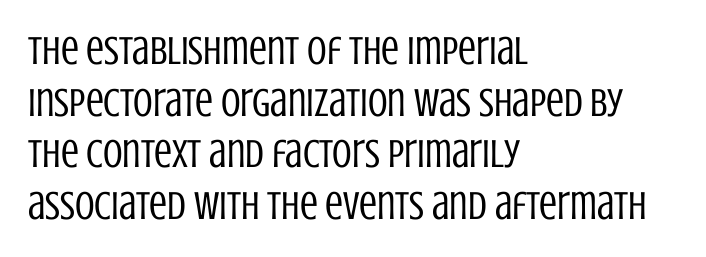
{"serif": "no", "italic": "no", "bold": "no", "weight": "regular", "width": "condensed", "stroke_contrast": "low", "x_height": "large", "monospaced": "no", "underline": "no", "align": "left", "line_spacing": "normal", "line_spacing_ratio": 1.29, "letter_spacing": "normal", "letter_spacing_em": 0.0, "glyph_px": 40}
